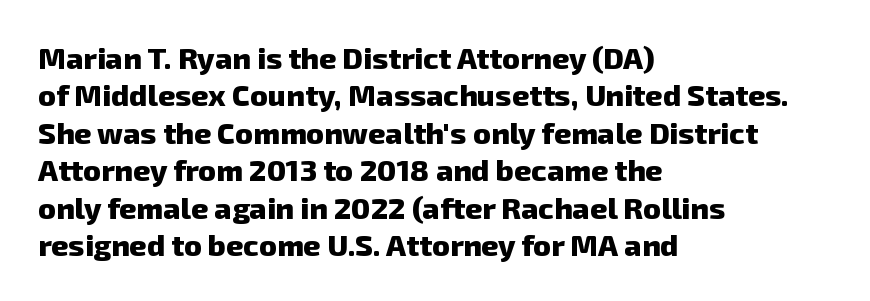
{"serif": "no", "bold": "yes", "weight": "heavy", "width": "normal", "stroke_contrast": "low", "x_height": "medium", "monospaced": "no", "underline": "no", "align": "left", "line_spacing": "normal", "line_spacing_ratio": 1.25, "letter_spacing": "normal", "letter_spacing_em": 0.0, "glyph_px": 30}
